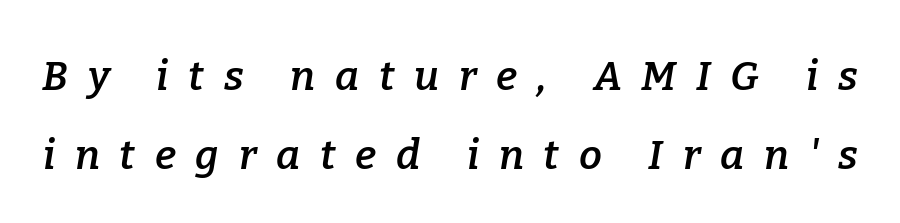
{"serif": "yes", "italic": "yes", "lean": "right", "slant_degrees": 9, "bold": "semi", "weight": "semibold", "width": "normal", "stroke_contrast": "low", "x_height": "medium", "monospaced": "no", "underline": "no", "line_spacing": "loose", "line_spacing_ratio": 1.92, "letter_spacing": "wide", "letter_spacing_em": 0.48, "glyph_px": 41}
